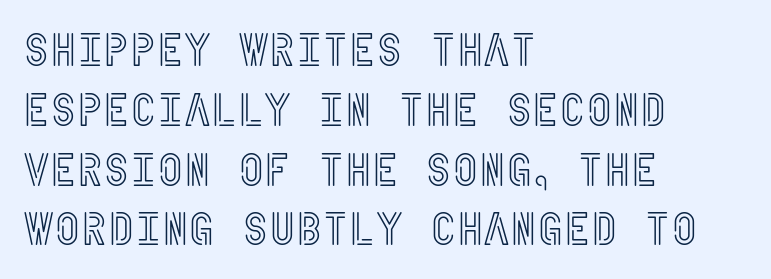
The image shows 46 px condensed type, upright; set left-aligned, normal line spacing (1.3x), normal letter spacing, not underlined; a large x-height.
